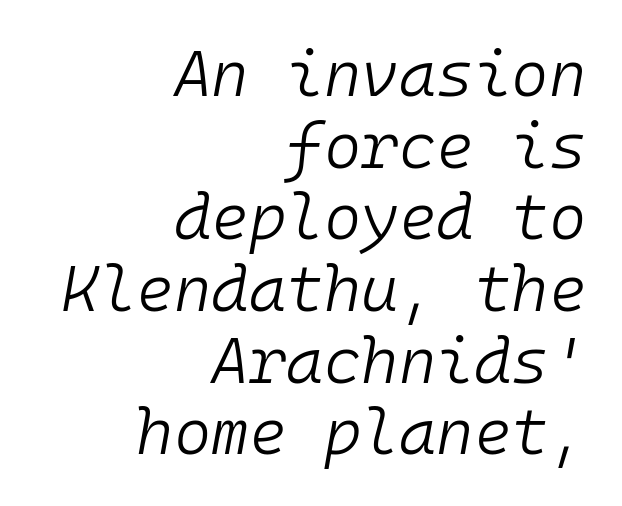
The image shows 64 px light type, italic (leaning right), monospaced; set right-aligned, tight line spacing (1.12x), normal letter spacing, not underlined; low stroke contrast and a medium x-height.
